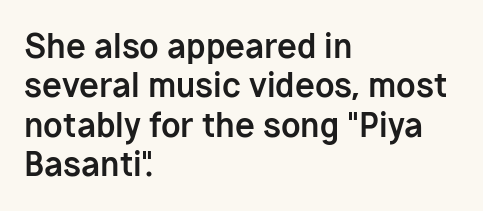
Q: Is the text bold? A: Yes.
Q: Is the text italic (slanted)? A: No, it is upright.
Q: Is the typeface a serif or a sans-serif typeface? A: Sans-serif.
Q: Is the text underlined? A: No.
Q: How is the paragraph aligned? A: Left-aligned.
Q: Is the spacing between letters normal or unusually wide? A: Normal.
Q: Width (condensed, normal, or wide)? A: Normal.
Q: Stroke contrast? A: Low.
Q: x-height? A: Medium.
Q: Monospaced? A: No.
